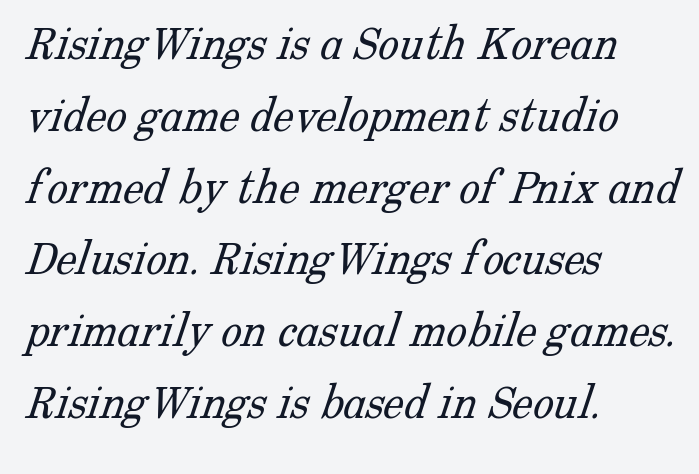
The image shows 52 px light serif type; set left-aligned, normal line spacing (1.38x), normal letter spacing, not underlined; low stroke contrast and a medium x-height.
